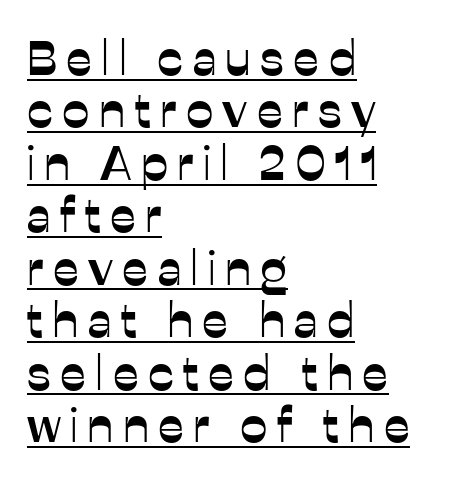
The image shows 49 px sans-serif type, upright; set left-aligned, tight line spacing (1.07x), underlined; low stroke contrast and a medium x-height.
